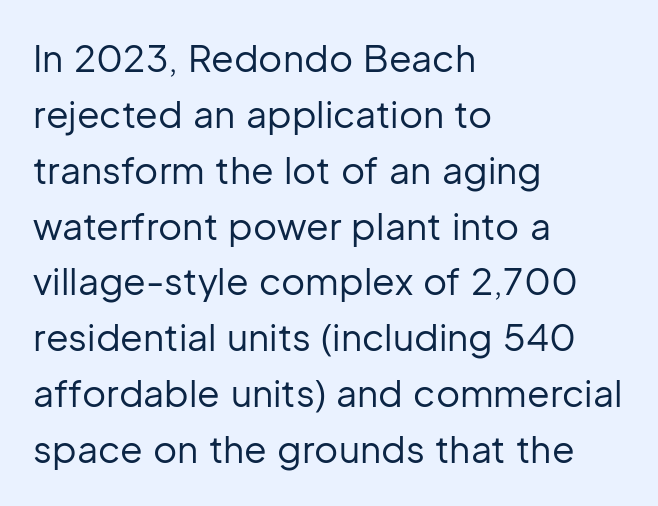
{"serif": "no", "italic": "no", "bold": "no", "weight": "regular", "width": "normal", "stroke_contrast": "low", "x_height": "medium", "monospaced": "no", "underline": "no", "align": "left", "line_spacing": "normal", "line_spacing_ratio": 1.51, "letter_spacing": "normal", "letter_spacing_em": 0.0, "glyph_px": 37}
